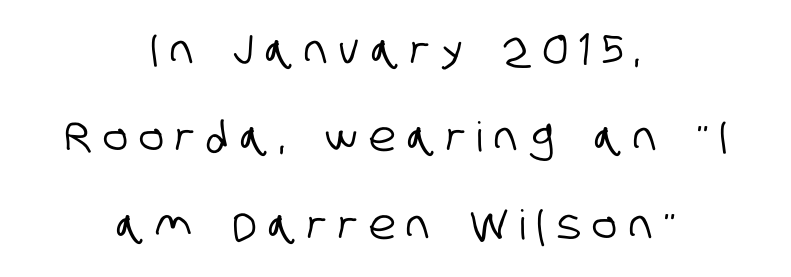
Q: Is the typeface a serif or a sans-serif typeface? A: Sans-serif.
Q: Is the text underlined? A: No.
Q: How is the paragraph aligned? A: Centered.
Q: Is the spacing between letters normal or unusually wide? A: Unusually wide.
Q: Is the spacing between lines tight, normal or loose? A: Loose.
Q: Width (condensed, normal, or wide)? A: Condensed.
Q: Stroke contrast? A: Low.
Q: x-height? A: Large.
Q: Monospaced? A: No.
